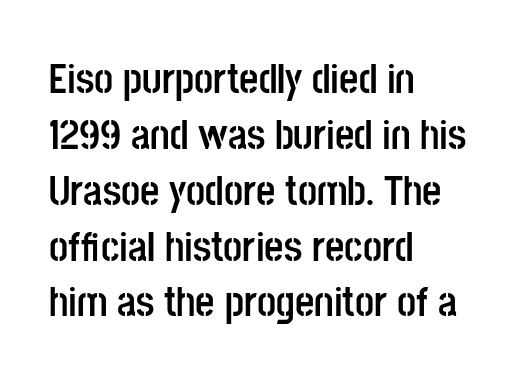
Q: Is the text bold? A: Yes.
Q: Is the text italic (slanted)? A: No, it is upright.
Q: Is the typeface a serif or a sans-serif typeface? A: Sans-serif.
Q: Is the text underlined? A: No.
Q: How is the paragraph aligned? A: Left-aligned.
Q: Is the spacing between letters normal or unusually wide? A: Normal.
Q: Is the spacing between lines tight, normal or loose? A: Normal.
Q: Width (condensed, normal, or wide)? A: Condensed.
Q: Stroke contrast? A: Low.
Q: x-height? A: Large.
Q: Monospaced? A: No.
